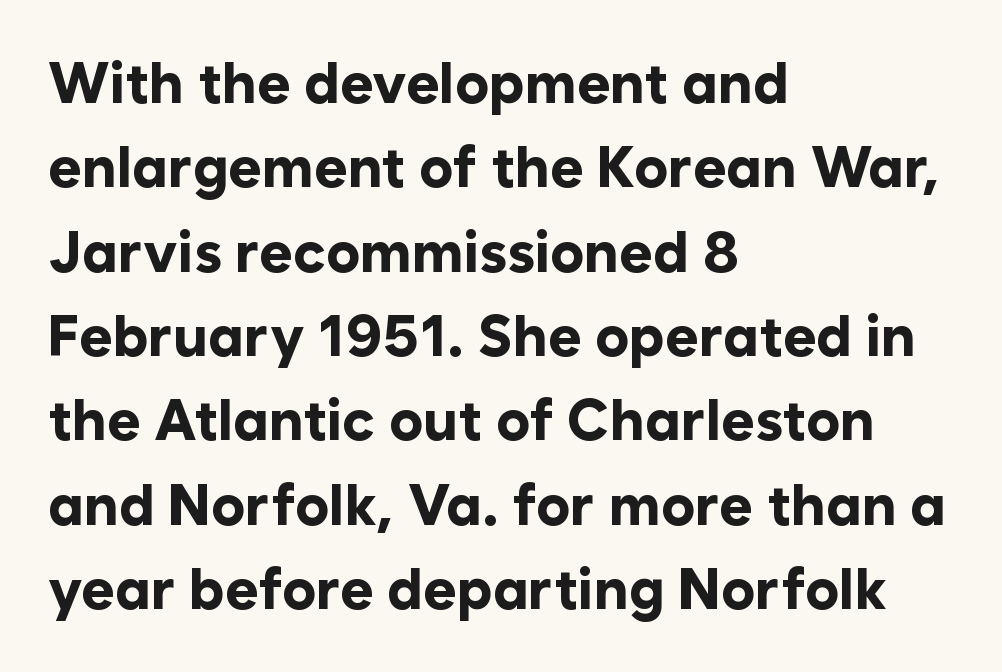
{"serif": "no", "italic": "no", "bold": "yes", "weight": "bold", "width": "normal", "stroke_contrast": "low", "x_height": "medium", "monospaced": "no", "underline": "no", "align": "left", "line_spacing": "normal", "line_spacing_ratio": 1.48, "letter_spacing": "normal", "letter_spacing_em": 0.0, "glyph_px": 57}
